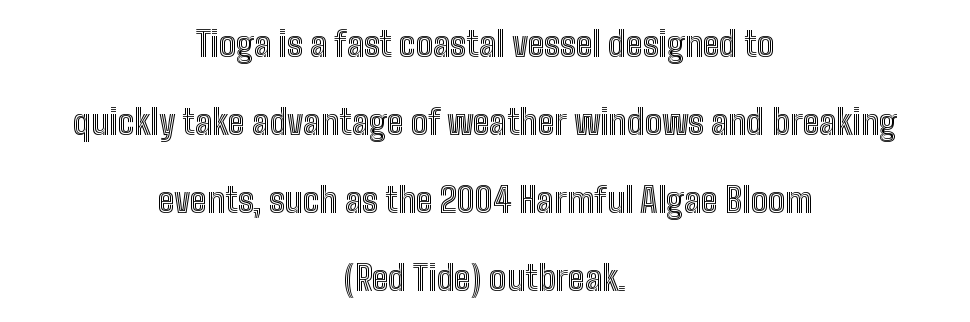
The image shows 34 px condensed type, upright; set centered, loose line spacing (2.29x), normal letter spacing, not underlined; a medium x-height.
